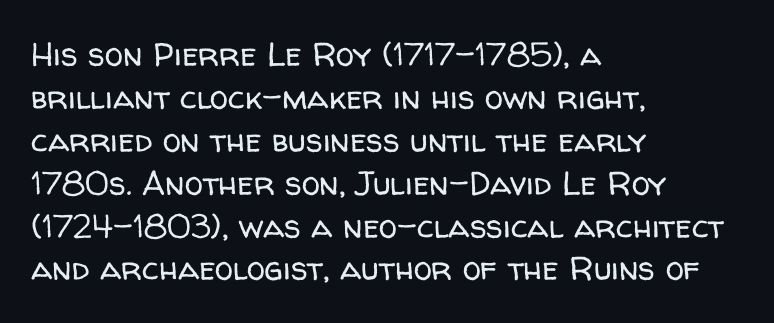
{"serif": "no", "italic": "no", "bold": "no", "weight": "regular", "width": "normal", "stroke_contrast": "low", "x_height": "medium", "monospaced": "no", "underline": "no", "align": "left", "line_spacing": "normal", "line_spacing_ratio": 1.3, "letter_spacing": "normal", "letter_spacing_em": 0.0, "glyph_px": 33}
